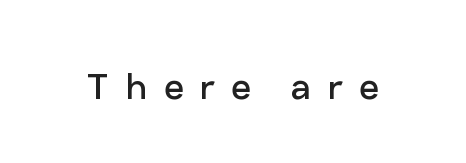
Q: Is the text bold? A: No.
Q: Is the text italic (slanted)? A: No, it is upright.
Q: Is the typeface a serif or a sans-serif typeface? A: Sans-serif.
Q: Is the text underlined? A: No.
Q: Is the spacing between letters normal or unusually wide? A: Unusually wide.
Q: Width (condensed, normal, or wide)? A: Normal.
Q: Stroke contrast? A: Low.
Q: x-height? A: Medium.
Q: Monospaced? A: No.
